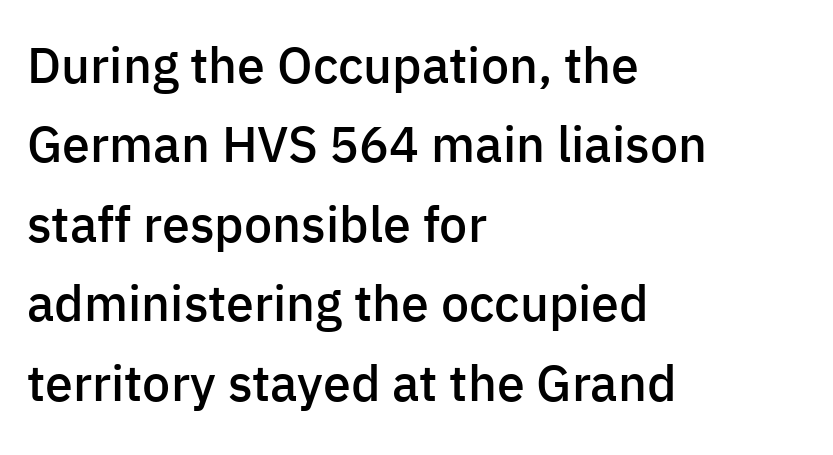
{"serif": "no", "italic": "no", "bold": "semi", "weight": "semibold", "width": "normal", "stroke_contrast": "low", "x_height": "medium", "monospaced": "no", "underline": "no", "align": "left", "line_spacing": "normal", "line_spacing_ratio": 1.59, "letter_spacing": "normal", "letter_spacing_em": 0.0, "glyph_px": 50}
